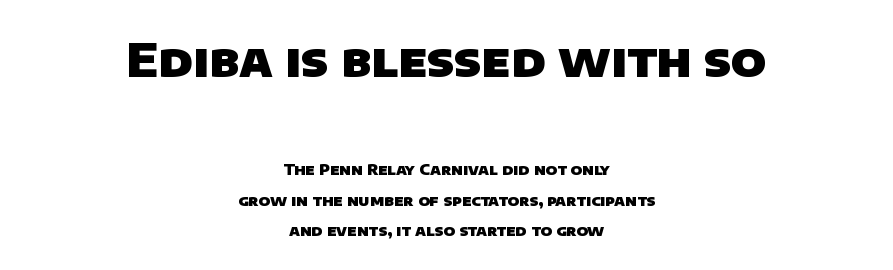
A dark, heavy texture on the line: the type is bold. The rendering keeps characters at their native spacing. Serifs: no, the terminals of the letterforms are clean. The rendering uses natural spacing where letterforms have individual widths. Underlining? Definitely not there.
